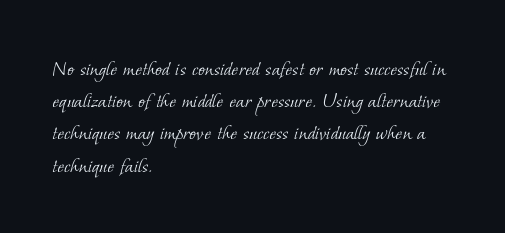
The line-height multiplier appears to be the usual default. The line texture is even and compact thanks to regular tracking. Compared with a typical body face, this is equally light or lighter still. The setting favours the left margin, as ordinary paragraphs usually do. The specimen omits any rule beneath the text block's lines.
